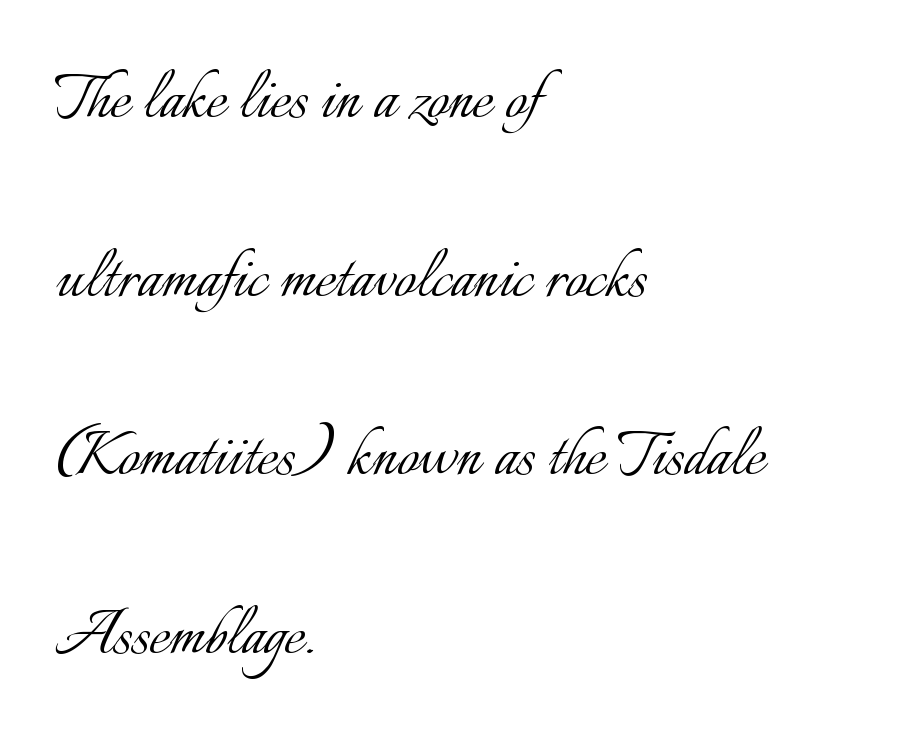
The image shows 77 px light type; set left-aligned, loose line spacing (2.32x), normal letter spacing, not underlined; low stroke contrast and a small x-height.
